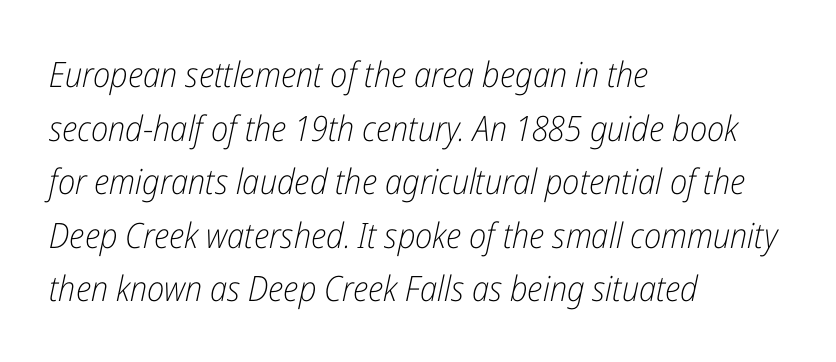
Q: Is the text bold? A: No.
Q: Is the text italic (slanted)? A: Yes, it leans right by about 12 degrees.
Q: Is the text underlined? A: No.
Q: How is the paragraph aligned? A: Left-aligned.
Q: Is the spacing between letters normal or unusually wide? A: Normal.
Q: Is the spacing between lines tight, normal or loose? A: Normal.
Q: Width (condensed, normal, or wide)? A: Condensed.
Q: Stroke contrast? A: Low.
Q: x-height? A: Medium.
Q: Monospaced? A: No.
